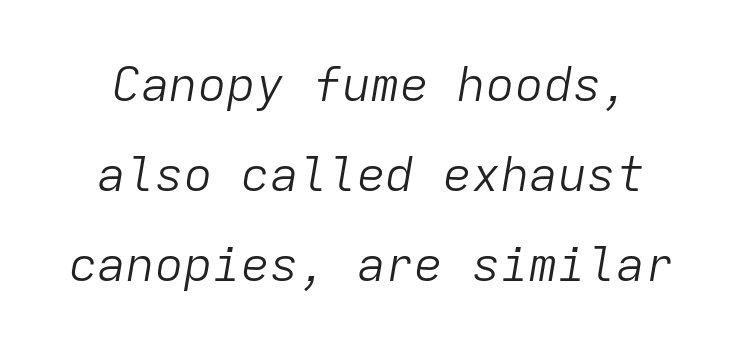
Q: Is the text bold? A: No.
Q: Is the text italic (slanted)? A: Yes, it leans right by about 9 degrees.
Q: Is the text underlined? A: No.
Q: Is the spacing between letters normal or unusually wide? A: Normal.
Q: Width (condensed, normal, or wide)? A: Normal.
Q: Stroke contrast? A: Low.
Q: x-height? A: Medium.
Q: Monospaced? A: Yes.
